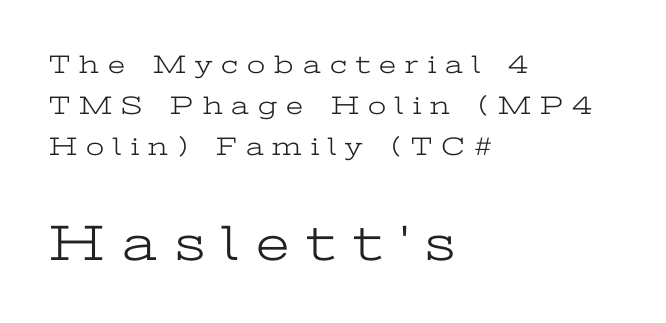
The image shows 51 px light, wide serif type, upright; set left-aligned, normal line spacing (1.58x), unusually wide letter spacing (+0.35 em), not underlined; the second (bottom) block is 1.96x larger; low stroke contrast and a medium x-height.
